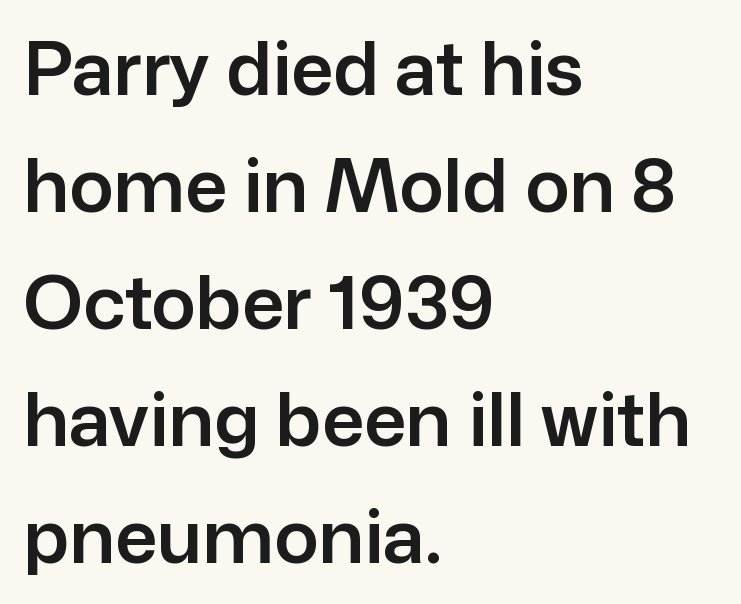
{"serif": "no", "italic": "no", "width": "normal", "stroke_contrast": "low", "x_height": "medium", "monospaced": "no", "underline": "no", "align": "left", "line_spacing": "normal", "line_spacing_ratio": 1.58, "letter_spacing": "normal", "letter_spacing_em": 0.0, "glyph_px": 74}
